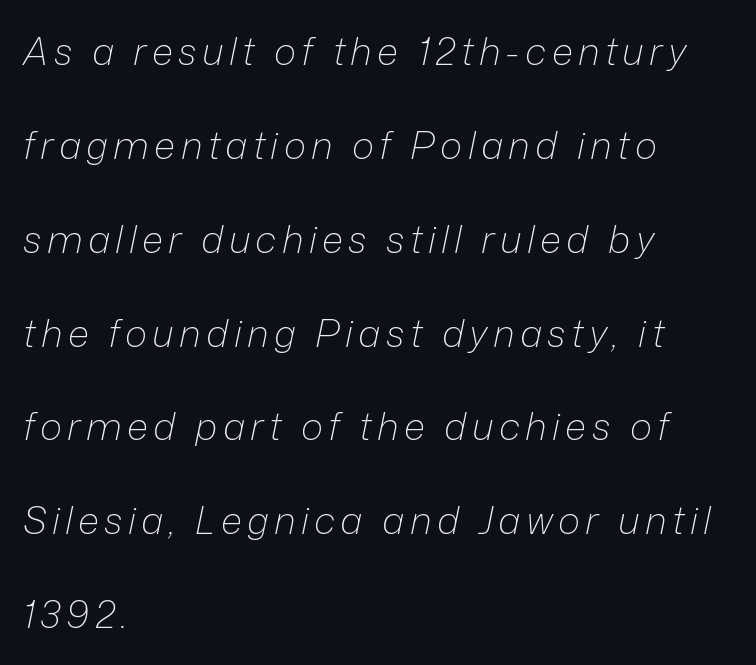
Each new line begins a long way beneath the previous one. No word sits above an underline. This reads as an unemphasized weight, regular at the heaviest. Looks like regular typesetting: each glyph gets only the width it needs. The letters are slanted; this is an italic face.
